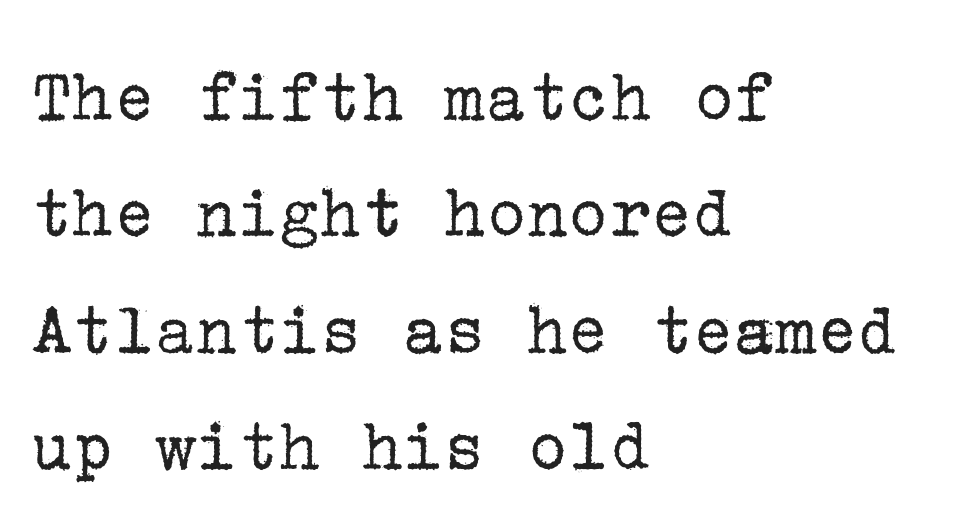
Q: Is the text bold? A: No.
Q: Is the text italic (slanted)? A: No, it is upright.
Q: Is the typeface a serif or a sans-serif typeface? A: Serif.
Q: Is the text underlined? A: No.
Q: How is the paragraph aligned? A: Left-aligned.
Q: Is the spacing between letters normal or unusually wide? A: Normal.
Q: Is the spacing between lines tight, normal or loose? A: Normal.
Q: Width (condensed, normal, or wide)? A: Normal.
Q: Stroke contrast? A: Low.
Q: x-height? A: Medium.
